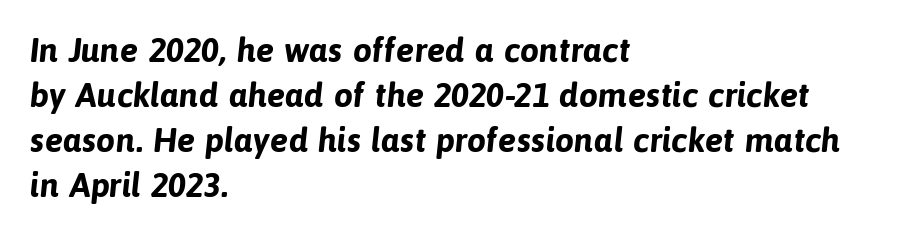
Each line starts at the same left margin while the right side varies. These lines keep a tight, regular rhythm from letter to letter. You can tell from the bare stems that sans-serif type was used. Decoration check: the copy has no underline.
